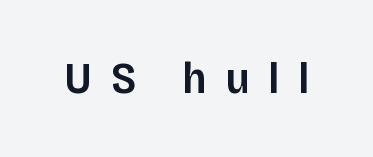
Think of a printed novel: that variable character pitch is what you see here. Anything drawn beneath the words? Only blank space. A somewhat darkened texture: the type is semibold rather than bold. Display-style spreading of the glyphs; the letterfit is very open.
